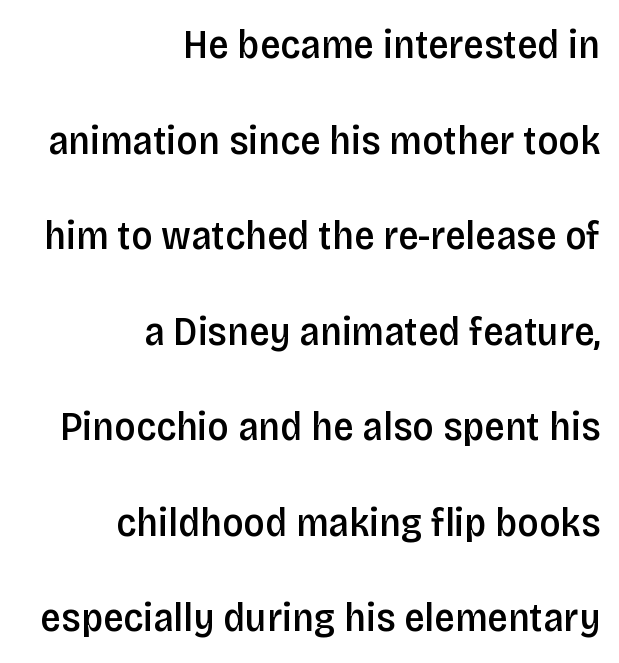
The image shows 41 px semibold, condensed sans-serif type, upright; set right-aligned, loose line spacing (2.33x), normal letter spacing, not underlined; low stroke contrast and a large x-height.
